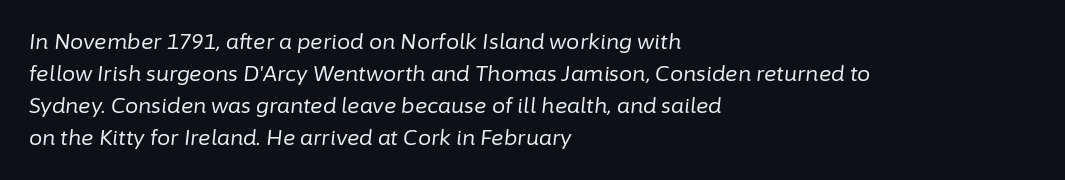
Q: Is the text bold? A: No.
Q: Is the text italic (slanted)? A: Yes, it leans right by about 6 degrees.
Q: Is the text underlined? A: No.
Q: How is the paragraph aligned? A: Left-aligned.
Q: Is the spacing between letters normal or unusually wide? A: Normal.
Q: Is the spacing between lines tight, normal or loose? A: Normal.
